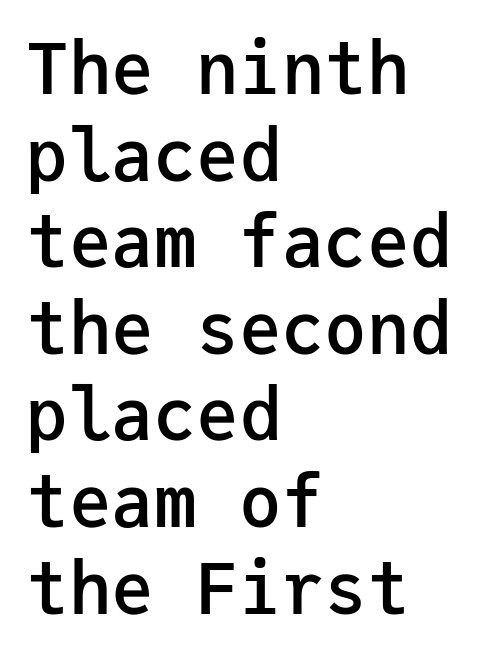
{"serif": "no", "italic": "no", "bold": "semi", "weight": "semibold", "width": "normal", "stroke_contrast": "low", "x_height": "medium", "monospaced": "yes", "underline": "no", "align": "left", "line_spacing_ratio": 1.22, "letter_spacing": "normal", "letter_spacing_em": 0.0, "glyph_px": 71}
